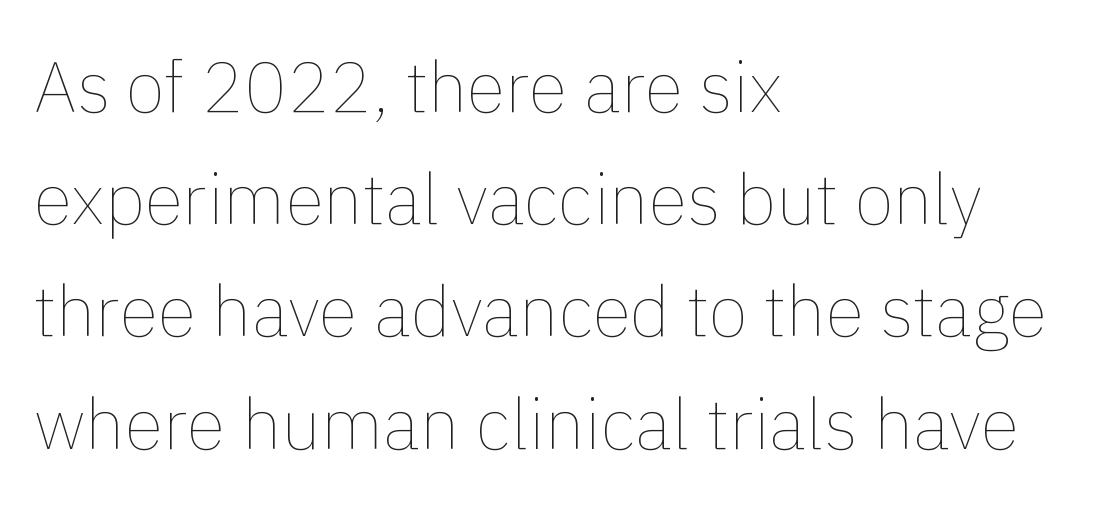
Q: Is the text bold? A: No.
Q: Is the text italic (slanted)? A: No, it is upright.
Q: Is the text underlined? A: No.
Q: How is the paragraph aligned? A: Left-aligned.
Q: Is the spacing between letters normal or unusually wide? A: Normal.
Q: Is the spacing between lines tight, normal or loose? A: Normal.
Q: Width (condensed, normal, or wide)? A: Normal.
Q: Stroke contrast? A: Low.
Q: x-height? A: Medium.
Q: Monospaced? A: No.
